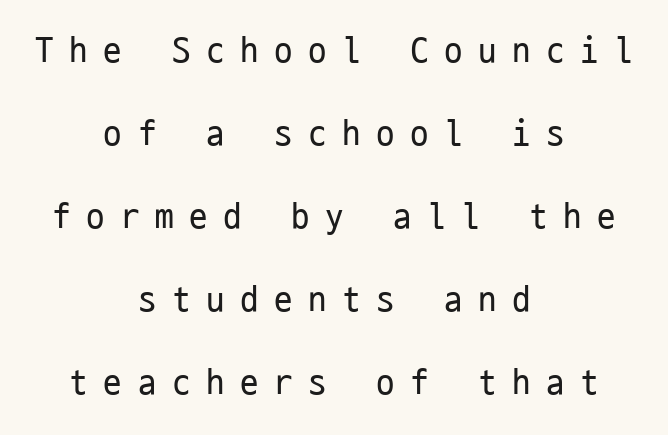
The image shows 37 px regular-weight, condensed sans-serif type, upright, monospaced; set centered, loose line spacing (2.24x), unusually wide letter spacing (+0.42 em), not underlined; low stroke contrast and a medium x-height.
